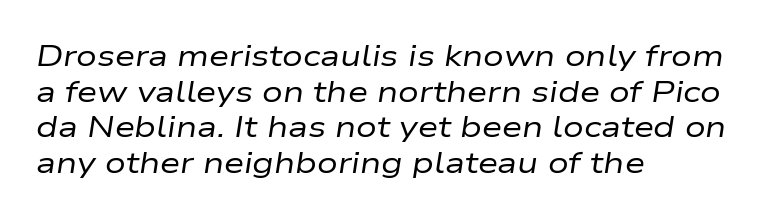
{"italic": "yes", "lean": "right", "slant_degrees": 9, "bold": "no", "weight": "regular", "width": "wide", "stroke_contrast": "low", "x_height": "medium", "monospaced": "no", "underline": "no", "align": "left", "line_spacing_ratio": 1.23, "letter_spacing": "normal", "letter_spacing_em": 0.0, "glyph_px": 29}
